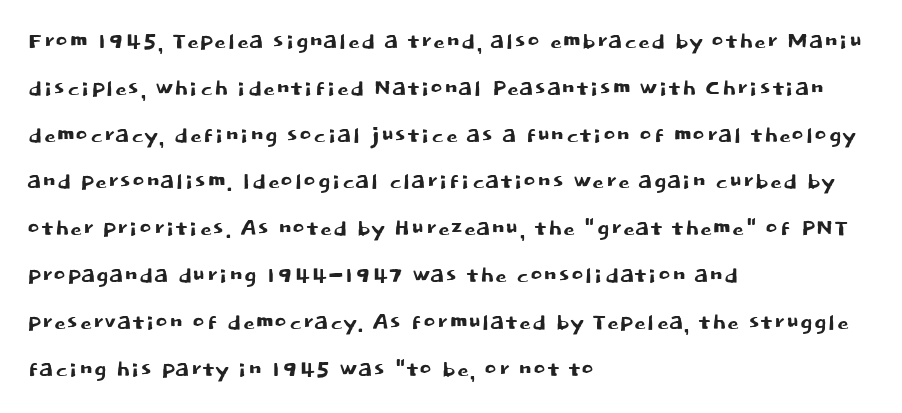
{"serif": "no", "italic": "no", "width": "normal", "stroke_contrast": "low", "x_height": "large", "monospaced": "no", "underline": "no", "align": "left", "line_spacing": "normal", "line_spacing_ratio": 1.56, "letter_spacing": "normal", "letter_spacing_em": 0.0, "glyph_px": 30}
